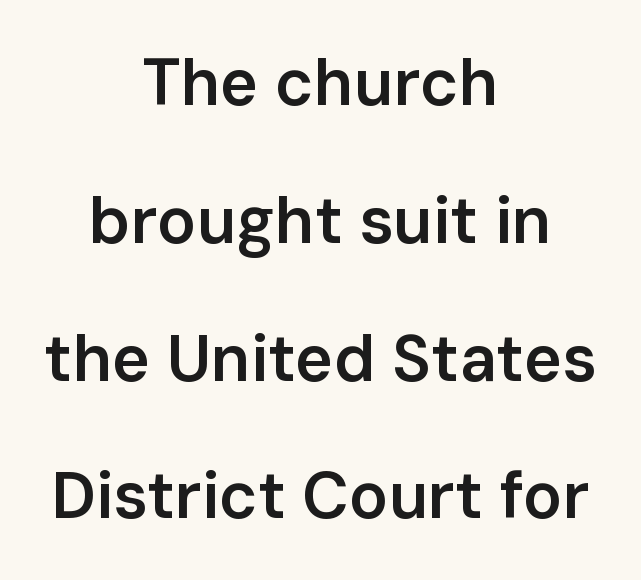
{"serif": "no", "italic": "no", "bold": "semi", "weight": "semibold", "width": "normal", "stroke_contrast": "low", "x_height": "medium", "monospaced": "no", "underline": "no", "align": "center", "line_spacing": "loose", "line_spacing_ratio": 2.12, "letter_spacing": "normal", "letter_spacing_em": 0.0, "glyph_px": 65}
